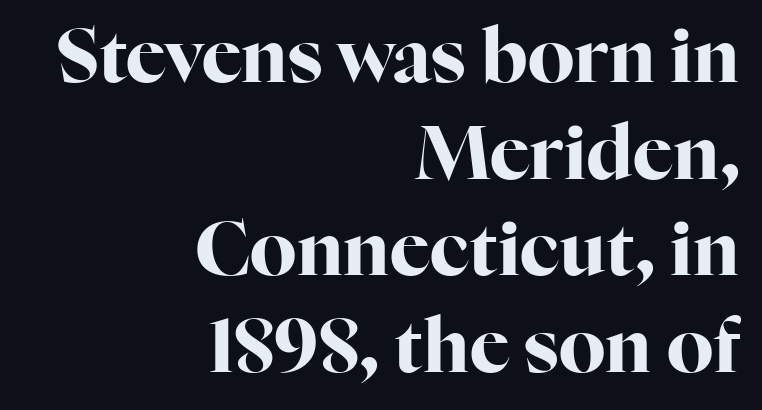
Weight: bold. The letters advance in unequal steps, a hallmark of proportional type. Underline: absent. The text block is weighted toward the right margin, trailing off unevenly leftward. This block has exactly the height ordinary leading produces. This rendering employs a face with finishing strokes, i.e., a serif.
